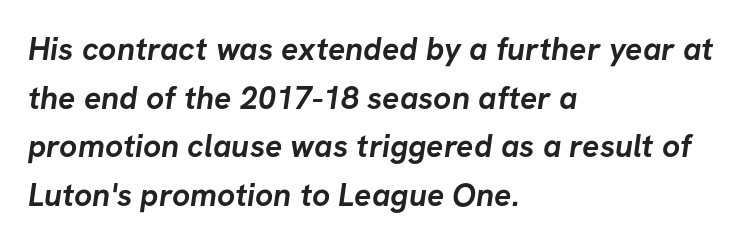
{"serif": "no", "bold": "yes", "weight": "semibold", "width": "normal", "stroke_contrast": "low", "x_height": "medium", "monospaced": "no", "underline": "no", "align": "left", "line_spacing": "normal", "line_spacing_ratio": 1.52, "letter_spacing": "normal", "letter_spacing_em": 0.0, "glyph_px": 32}
